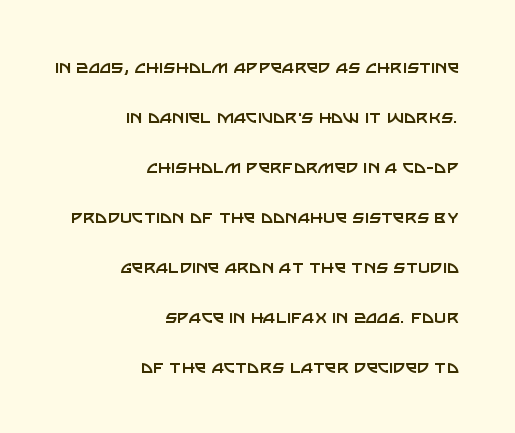
Q: Is the text bold? A: No.
Q: Is the text italic (slanted)? A: No, it is upright.
Q: Is the text underlined? A: No.
Q: How is the paragraph aligned? A: Right-aligned.
Q: Is the spacing between letters normal or unusually wide? A: Normal.
Q: Is the spacing between lines tight, normal or loose? A: Loose.
